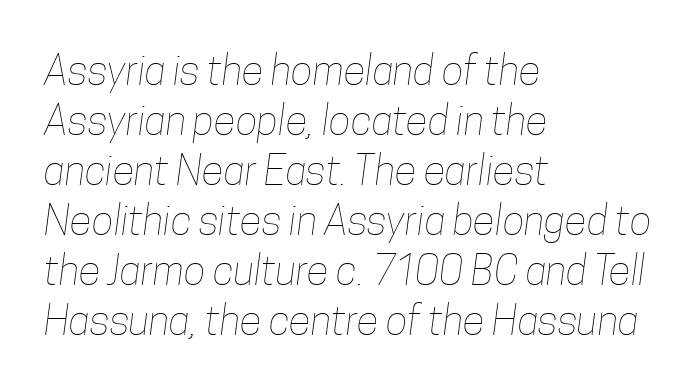
{"bold": "no", "weight": "thin", "width": "condensed", "stroke_contrast": "low", "x_height": "medium", "monospaced": "no", "underline": "no", "align": "left", "line_spacing_ratio": 1.22, "letter_spacing": "normal", "letter_spacing_em": 0.0, "glyph_px": 41}
